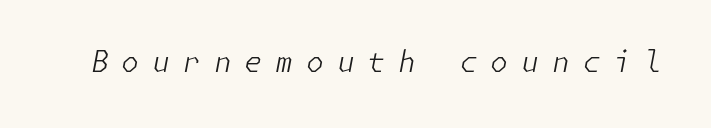
Stems and bowls with no extra thickness — not bold. Check under the words: just untouched page. The passage shown leans; its letterforms are oblique. How are the letters spaced? Widely, with obvious added tracking.
